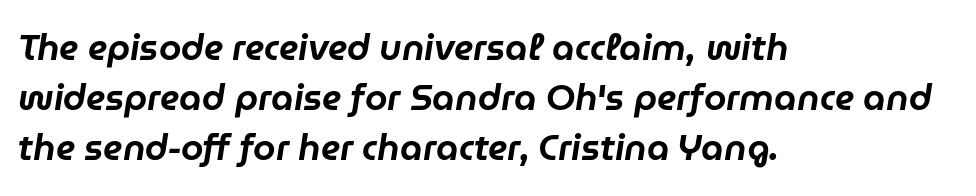
The image shows 36 px text type, italic (leaning right); set left-aligned, normal line spacing (1.39x), normal letter spacing, not underlined; low stroke contrast and a medium x-height.
